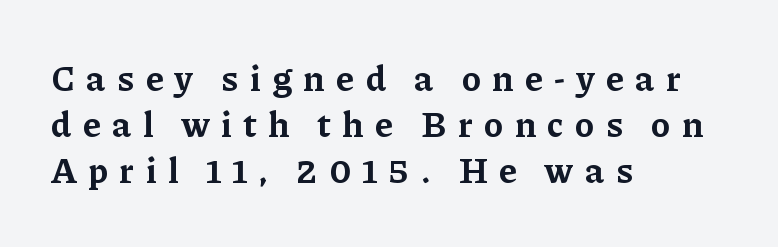
The image shows 36 px bold serif type, upright; set left-aligned, normal line spacing (1.28x), unusually wide letter spacing (+0.32 em), not underlined; low stroke contrast and a medium x-height.
